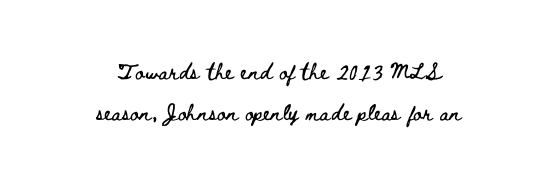
Caption: standard tracking, unaltered. Vertical spacing — loose. Lines of text with bare space underneath. Teacher's note: observe the equal gaps on both sides — that is centered alignment.
